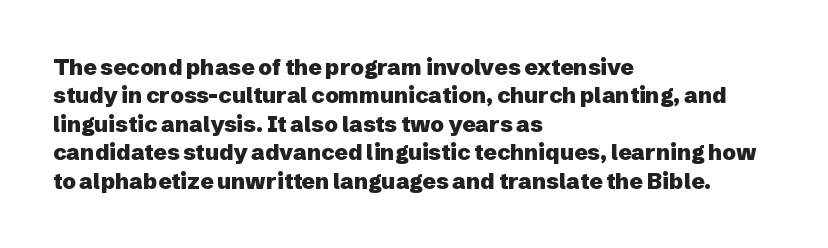
The image shows 22 px bold type, upright; set left-aligned, normal line spacing (1.29x), normal letter spacing, not underlined.
